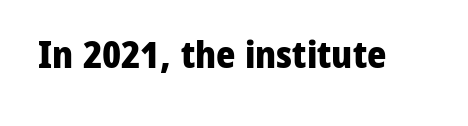
Q: Is the text bold? A: Yes.
Q: Is the text italic (slanted)? A: No, it is upright.
Q: Is the typeface a serif or a sans-serif typeface? A: Sans-serif.
Q: Is the text underlined? A: No.
Q: Is the spacing between letters normal or unusually wide? A: Normal.
Q: Width (condensed, normal, or wide)? A: Normal.
Q: Stroke contrast? A: Low.
Q: x-height? A: Medium.
Q: Monospaced? A: No.
